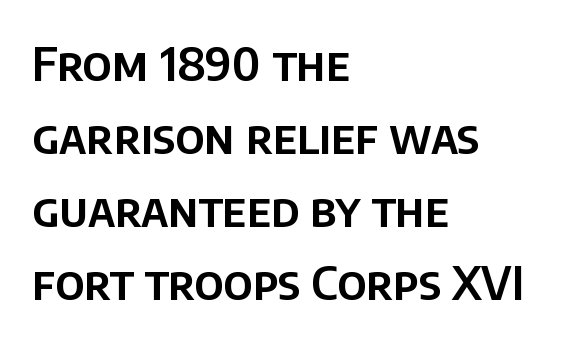
The image shows 47 px sans-serif type, upright; set left-aligned, normal line spacing (1.55x), normal letter spacing, not underlined; low stroke contrast and a large x-height.
